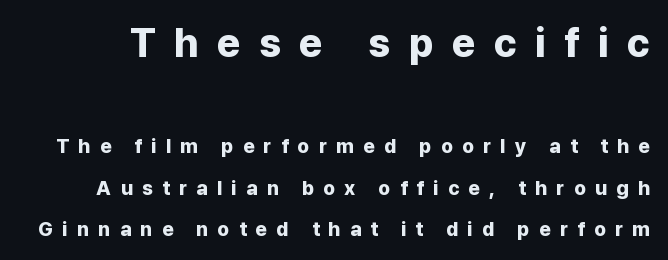
The image shows 40 px bold sans-serif type, upright; set loose line spacing (2.08x), unusually wide letter spacing (+0.46 em), not underlined; the first (top) block is 2.0x larger; low stroke contrast and a medium x-height.
